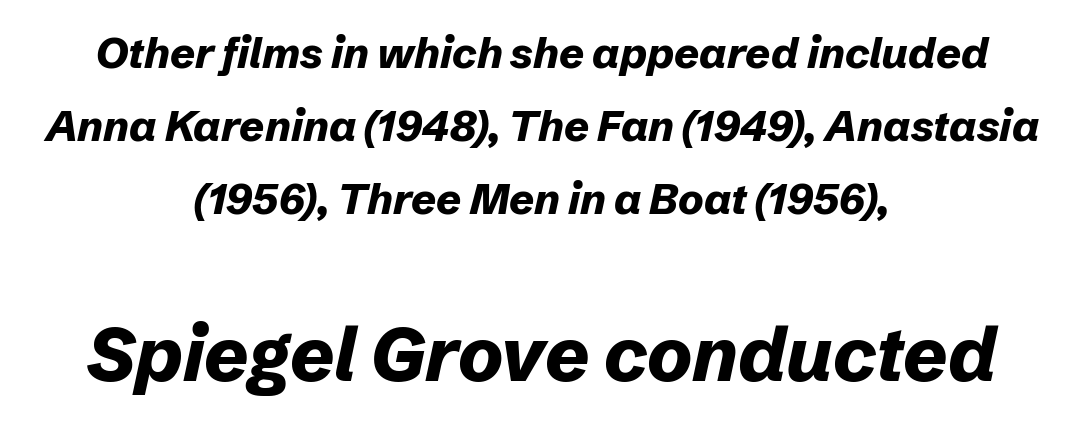
Q: Is the text bold? A: Yes.
Q: Is the text italic (slanted)? A: Yes, it leans right by about 12 degrees.
Q: Is the text underlined? A: No.
Q: How is the paragraph aligned? A: Centered.
Q: Is the spacing between letters normal or unusually wide? A: Normal.
Q: Is the spacing between lines tight, normal or loose? A: Normal.
Q: Which block of text is set in a larger size, the first (top) or the second (bottom)? A: The second (bottom) one.
Q: Width (condensed, normal, or wide)? A: Normal.
Q: Stroke contrast? A: Low.
Q: x-height? A: Medium.
Q: Monospaced? A: No.
